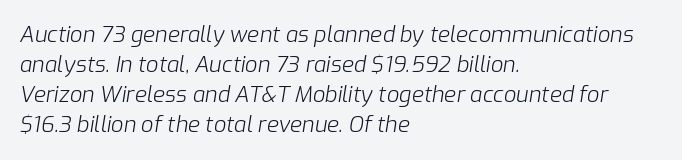
{"italic": "yes", "lean": "right", "slant_degrees": 9, "bold": "no", "underline": "no", "align": "left", "line_spacing": "normal", "line_spacing_ratio": 1.37, "letter_spacing": "normal", "letter_spacing_em": 0.0, "glyph_px": 22}
